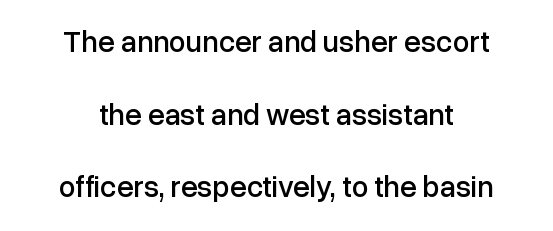
Q: Is the text italic (slanted)? A: No, it is upright.
Q: Is the typeface a serif or a sans-serif typeface? A: Sans-serif.
Q: Is the text underlined? A: No.
Q: How is the paragraph aligned? A: Centered.
Q: Is the spacing between letters normal or unusually wide? A: Normal.
Q: Is the spacing between lines tight, normal or loose? A: Loose.
Q: Width (condensed, normal, or wide)? A: Normal.
Q: Stroke contrast? A: Low.
Q: x-height? A: Medium.
Q: Monospaced? A: No.
